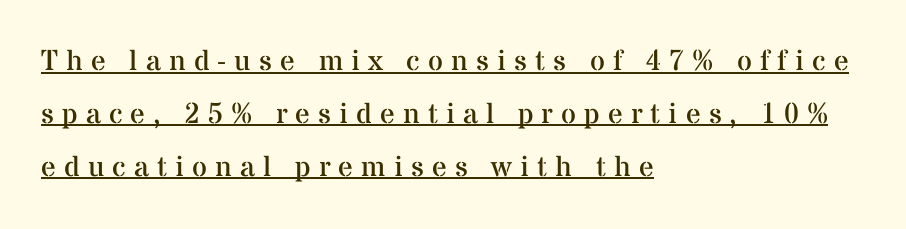
The image shows 29 px regular-weight serif type, upright; set left-aligned, line spacing 1.82x, unusually wide letter spacing (+0.28 em), underlined; medium stroke contrast and a medium x-height.
